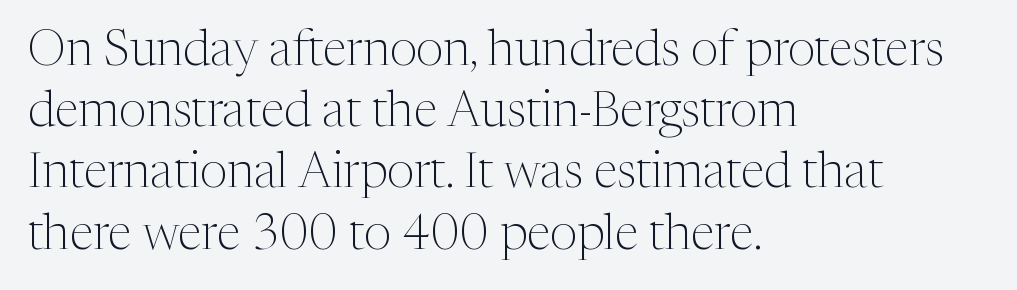
Character widths vary here, with narrow letters taking less room than wide ones. Visually the block forms a straight wall on the left and a jagged coastline on the right. This sample uses a serif face. Lines of text with bare space underneath. Designer's note — italics off, roman on. Glyph-to-glyph distance matches everyday printed text.
